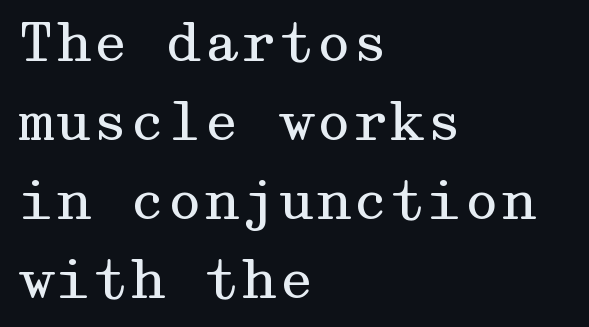
{"serif": "yes", "italic": "no", "bold": "no", "weight": "regular", "width": "wide", "stroke_contrast": "medium", "x_height": "medium", "underline": "no", "align": "left", "line_spacing": "normal", "line_spacing_ratio": 1.49, "letter_spacing": "normal", "letter_spacing_em": 0.0, "glyph_px": 53}
